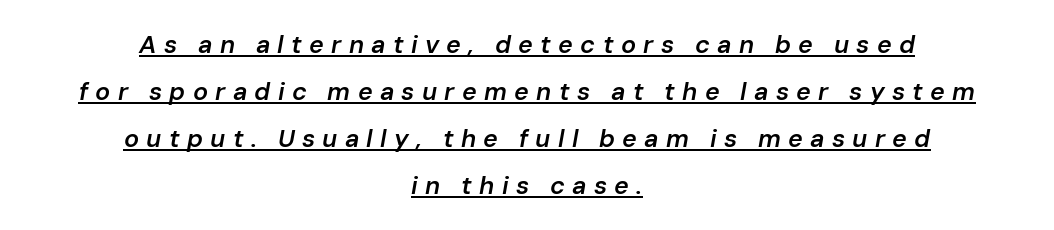
The image shows 25 px text type, italic (leaning right); set centered, line spacing 1.88x, unusually wide letter spacing (+0.29 em), underlined.
